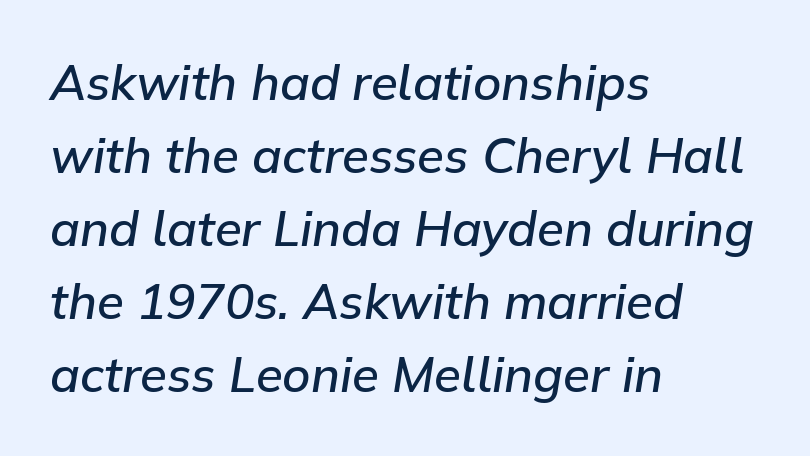
A bare baseline throughout the passage. Line starts are locked; line ends wander. The font's italic variant was chosen for this text. Tracking here is standard; glyphs follow each other at the usual distance. Compared with typical paragraphs, the rows here are spaced about the same. Stroke thickness is moderately raised; the sample reads as semibold.
